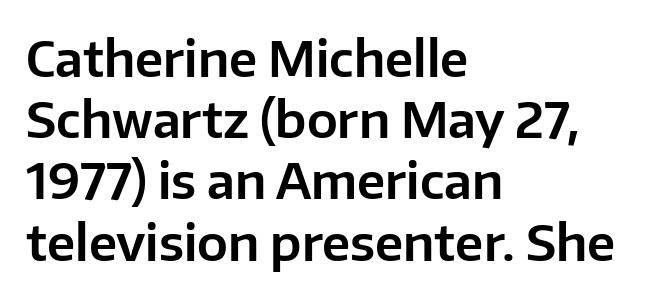
You can tell from the bare stems that sans-serif type was used. The block of text has a typical density, with ordinary space between rows. Honestly, the letter spacing is just normal — you wouldn't notice it. A typesetter would mark this as roman, not italic. The passage shown is typed in a proportional face where columns would drift.
